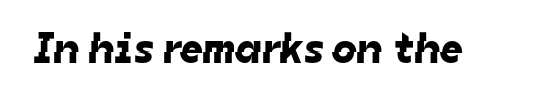
The image shows 44 px sans-serif type; set normal letter spacing, not underlined; low stroke contrast and a medium x-height.
